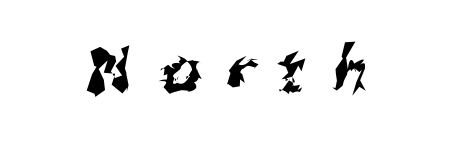
The image shows 62 px sans-serif type; set unusually wide letter spacing (+0.44 em), not underlined; medium stroke contrast and a medium x-height.
